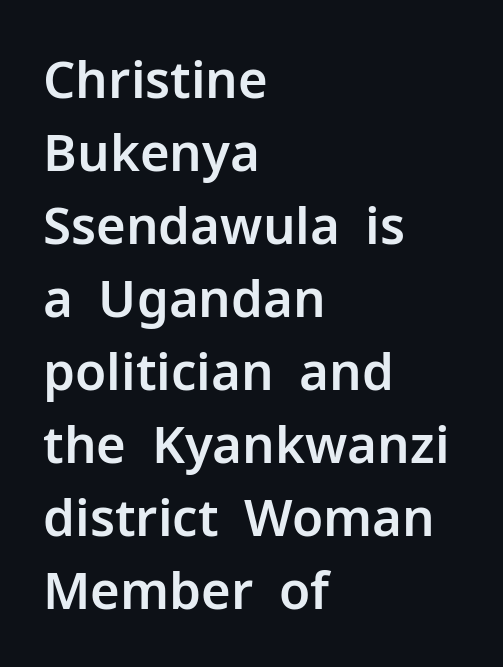
The font family rendered here belongs to the sans-serif group. Evenly set lines give the paragraph a standard silhouette. Words float on clear page, feet unadorned. Look at the tracking — it's just the regular setting, nothing added. A typesetter would call this proportional, since set widths differ per character.
